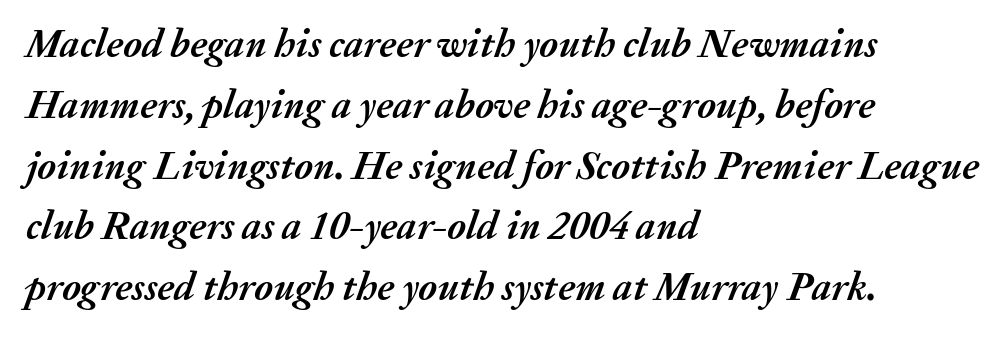
Think of a printed novel: that variable character pitch is what you see here. The gaps between neighbouring characters are ordinary and unremarkable. The passage shown is emphatically bold. All the whitespace from short lines collects on the right.
